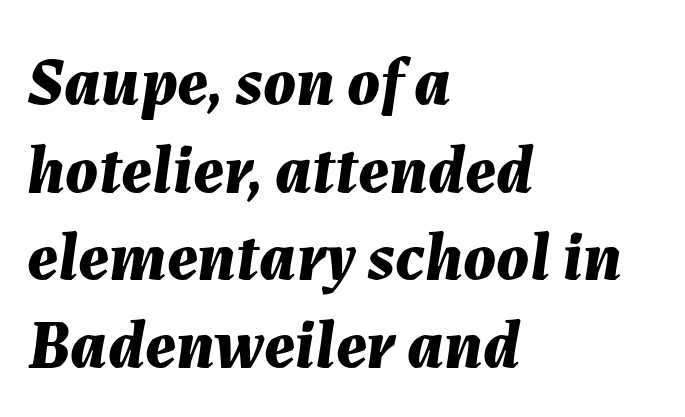
{"italic": "yes", "lean": "right", "slant_degrees": 7, "bold": "yes", "weight": "bold", "width": "normal", "stroke_contrast": "medium", "x_height": "medium", "monospaced": "no", "underline": "no", "align": "left", "line_spacing": "normal", "line_spacing_ratio": 1.29, "letter_spacing": "normal", "letter_spacing_em": 0.0, "glyph_px": 68}
